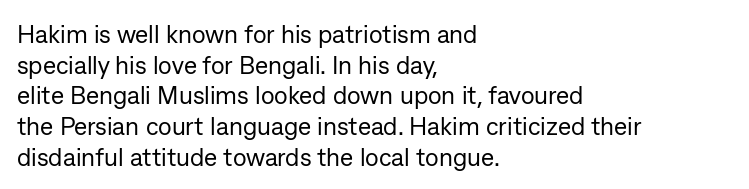
{"italic": "no", "bold": "no", "underline": "no", "align": "left", "line_spacing_ratio": 1.23, "letter_spacing": "normal", "letter_spacing_em": 0.0, "glyph_px": 25}
